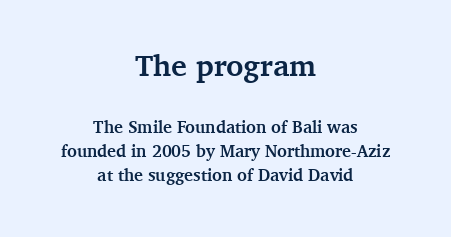
The image shows 30 px semibold serif type, upright; set centered, normal line spacing (1.42x), normal letter spacing, not underlined; the first (top) block is 1.76x larger; medium stroke contrast and a medium x-height.
